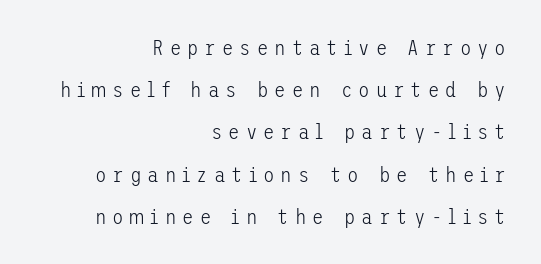
Notice how the passage keeps a crisp vertical edge on the right only. This block would shrink considerably if given ordinary leading; it's expanded now. The zone under the glyphs is completely vacant. You can tell it's not italic because the verticals are truly vertical. Is the type heavy? It reads as light-to-regular instead. These lines have a slow, spaced-out rhythm from letter to letter.
